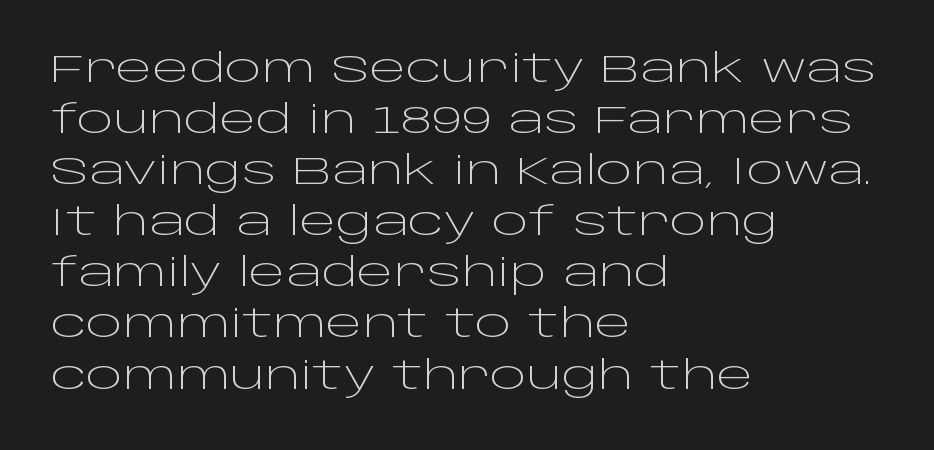
Q: Is the text bold? A: No.
Q: Is the text italic (slanted)? A: No, it is upright.
Q: Is the typeface a serif or a sans-serif typeface? A: Sans-serif.
Q: Is the text underlined? A: No.
Q: How is the paragraph aligned? A: Left-aligned.
Q: Is the spacing between letters normal or unusually wide? A: Normal.
Q: Is the spacing between lines tight, normal or loose? A: Normal.
Q: Width (condensed, normal, or wide)? A: Wide.
Q: Stroke contrast? A: Low.
Q: x-height? A: Large.
Q: Monospaced? A: No.
